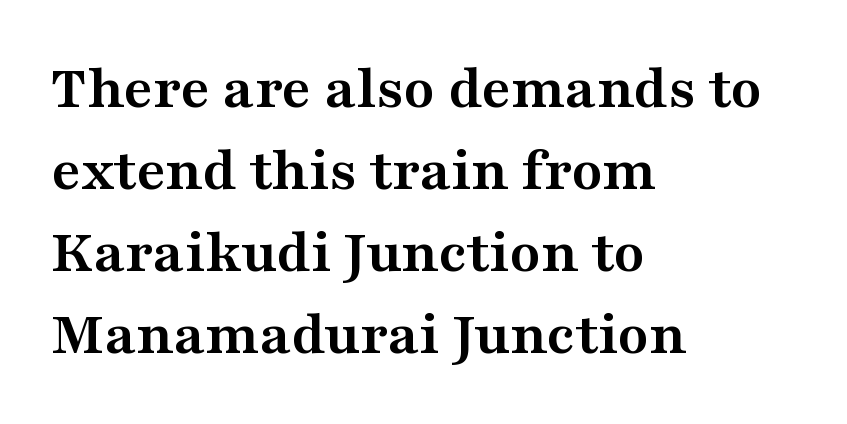
Q: Is the text bold? A: Yes.
Q: Is the text italic (slanted)? A: No, it is upright.
Q: Is the typeface a serif or a sans-serif typeface? A: Serif.
Q: Is the text underlined? A: No.
Q: How is the paragraph aligned? A: Left-aligned.
Q: Is the spacing between letters normal or unusually wide? A: Normal.
Q: Is the spacing between lines tight, normal or loose? A: Normal.
Q: Width (condensed, normal, or wide)? A: Wide.
Q: Stroke contrast? A: Medium.
Q: x-height? A: Medium.
Q: Monospaced? A: No.
